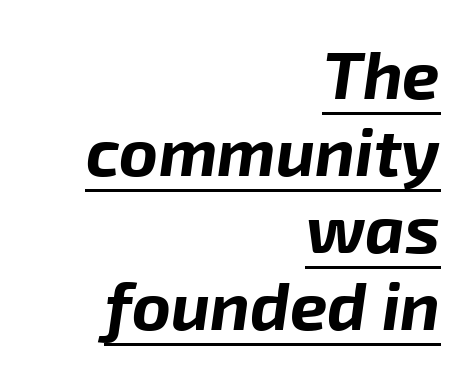
Q: Is the text bold? A: Yes.
Q: Is the text italic (slanted)? A: Yes, it leans right by about 8 degrees.
Q: Is the text underlined? A: Yes.
Q: How is the paragraph aligned? A: Right-aligned.
Q: Is the spacing between letters normal or unusually wide? A: Normal.
Q: Is the spacing between lines tight, normal or loose? A: Tight.
Q: Width (condensed, normal, or wide)? A: Normal.
Q: Stroke contrast? A: Low.
Q: x-height? A: Medium.
Q: Monospaced? A: No.
